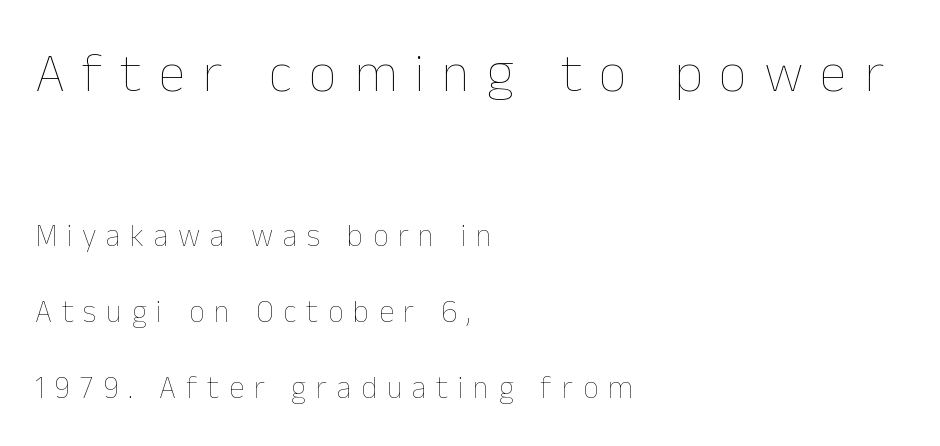
The gaps between neighbouring characters are conspicuously large. The letters stand upright; this is a roman face. The face looks like a standard text weight, possibly lighter. The emphasis by scale lands on block number one, above. These lines are rendered in a variable-pitch font.
